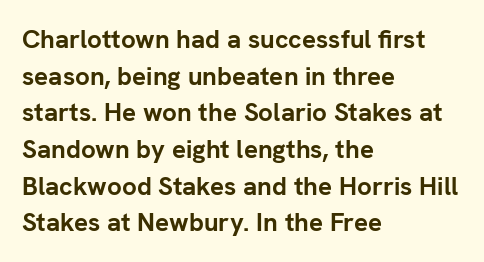
Caption: multi-line text, flush left, ragged right. Look at the tracking — it's just the regular setting, nothing added. Upright lettering throughout. The passage shown is emphatically bold. The passage shown is not underscored anywhere.
